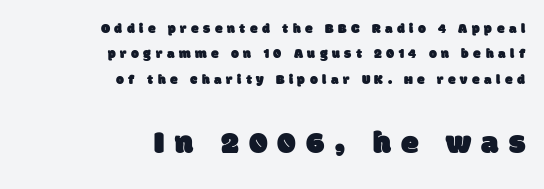
Q: Is the typeface a serif or a sans-serif typeface? A: Sans-serif.
Q: Is the text underlined? A: No.
Q: How is the paragraph aligned? A: Right-aligned.
Q: Is the spacing between letters normal or unusually wide? A: Unusually wide.
Q: Which block of text is set in a larger size, the first (top) or the second (bottom)? A: The second (bottom) one.
Q: Width (condensed, normal, or wide)? A: Normal.
Q: Stroke contrast? A: Low.
Q: x-height? A: Large.
Q: Monospaced? A: No.
